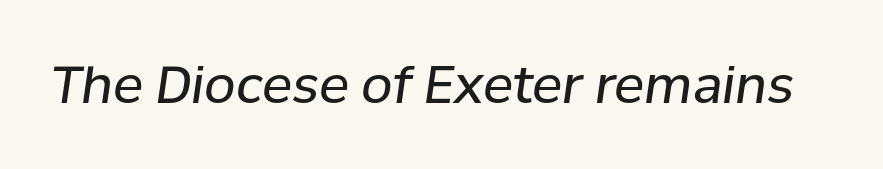
Q: Is the text bold? A: No.
Q: Is the text italic (slanted)? A: Yes, it leans right by about 8 degrees.
Q: Is the text underlined? A: No.
Q: Is the spacing between letters normal or unusually wide? A: Normal.
Q: Width (condensed, normal, or wide)? A: Normal.
Q: Stroke contrast? A: Low.
Q: x-height? A: Medium.
Q: Monospaced? A: No.
